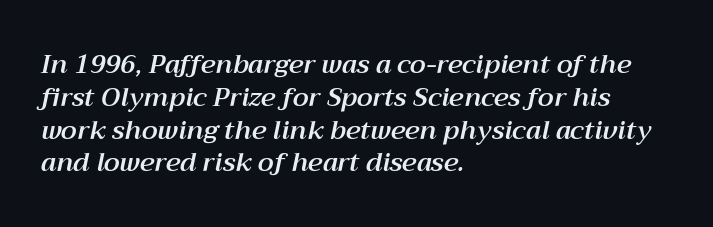
The image shows 26 px text type, italic (leaning right); set left-aligned, normal line spacing (1.26x), normal letter spacing, not underlined.
